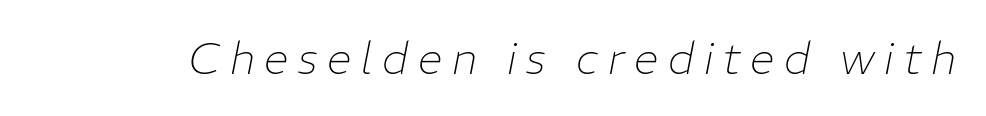
Q: Is the text bold? A: No.
Q: Is the text italic (slanted)? A: Yes, it leans right by about 11 degrees.
Q: Is the text underlined? A: No.
Q: Is the spacing between letters normal or unusually wide? A: Unusually wide.
Q: Width (condensed, normal, or wide)? A: Normal.
Q: Stroke contrast? A: Low.
Q: x-height? A: Medium.
Q: Monospaced? A: No.
